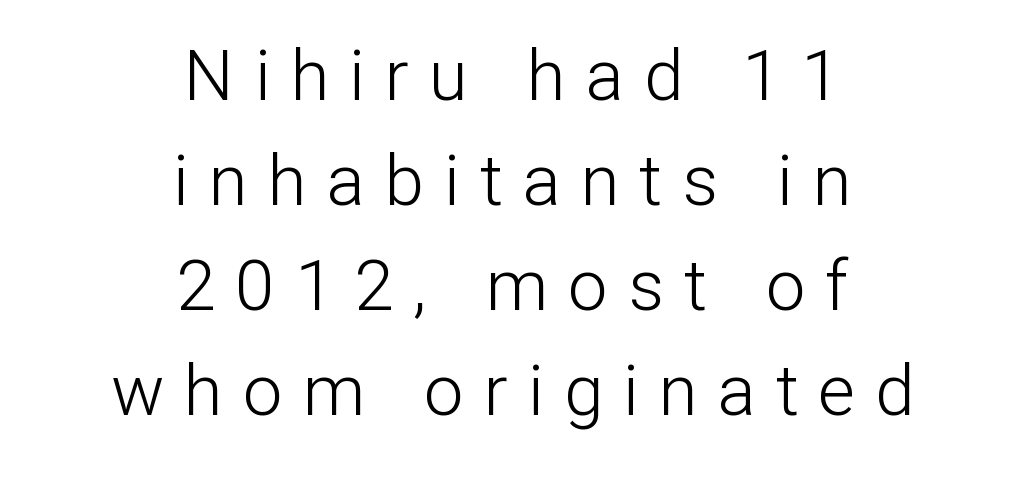
Centered paragraph, ragged on both sides. Tracking here is generous; glyphs stand well apart from one another. Notice how the stems are strictly vertical — no italics here. Line spacing here is normal. Do the characters align in a grid? No, the font is proportional. Nope, no serifs anywhere on these letters.
